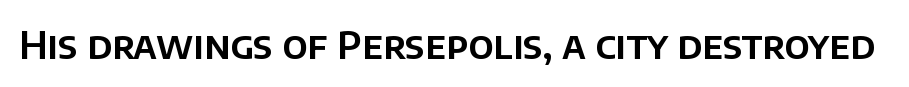
Q: Is the text italic (slanted)? A: No, it is upright.
Q: Is the typeface a serif or a sans-serif typeface? A: Sans-serif.
Q: Is the text underlined? A: No.
Q: Is the spacing between letters normal or unusually wide? A: Normal.
Q: Width (condensed, normal, or wide)? A: Normal.
Q: Stroke contrast? A: Low.
Q: x-height? A: Large.
Q: Monospaced? A: No.
